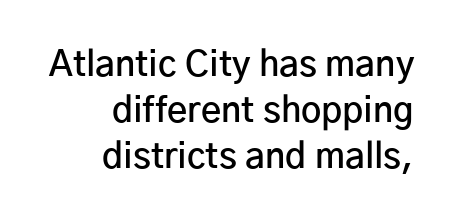
The tracking reads as untouched default to a designer's eye. Do the letters lean? They stand straight. Summary of vertical rhythm: regular, with standard interline spacing. Each row of text sits above clean, open space.
